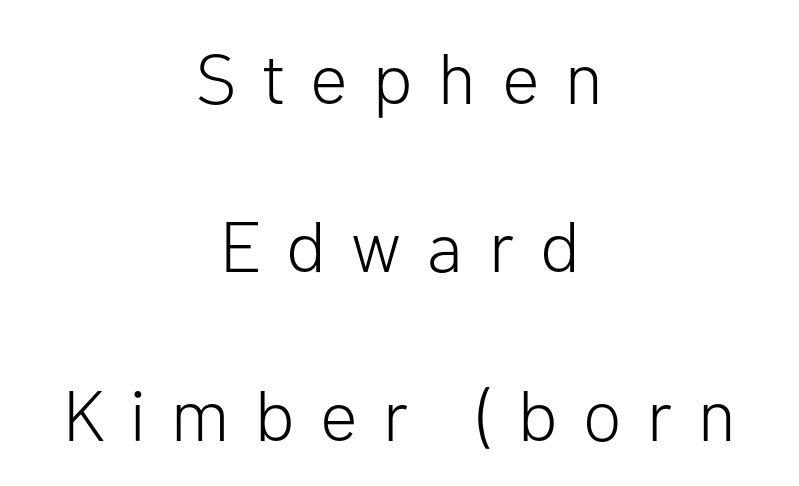
{"serif": "no", "italic": "no", "bold": "no", "weight": "light", "width": "normal", "stroke_contrast": "low", "x_height": "medium", "monospaced": "no", "underline": "no", "align": "center", "line_spacing": "loose", "line_spacing_ratio": 2.37, "letter_spacing": "wide", "letter_spacing_em": 0.36, "glyph_px": 71}
